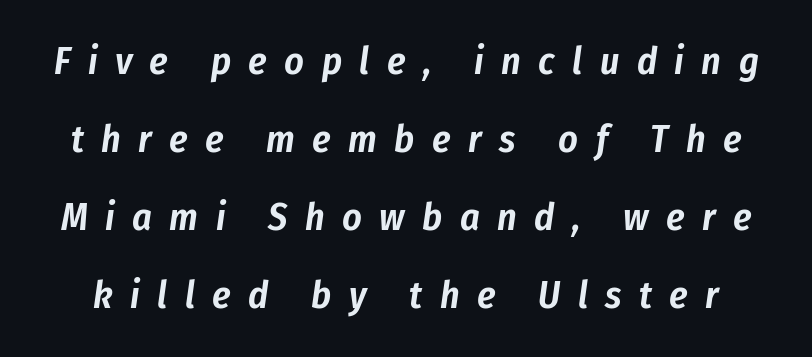
Q: Is the text italic (slanted)? A: Yes, it leans right by about 8 degrees.
Q: Is the text underlined? A: No.
Q: Is the spacing between letters normal or unusually wide? A: Unusually wide.
Q: Is the spacing between lines tight, normal or loose? A: Loose.
Q: Width (condensed, normal, or wide)? A: Condensed.
Q: Stroke contrast? A: Low.
Q: x-height? A: Medium.
Q: Monospaced? A: No.
